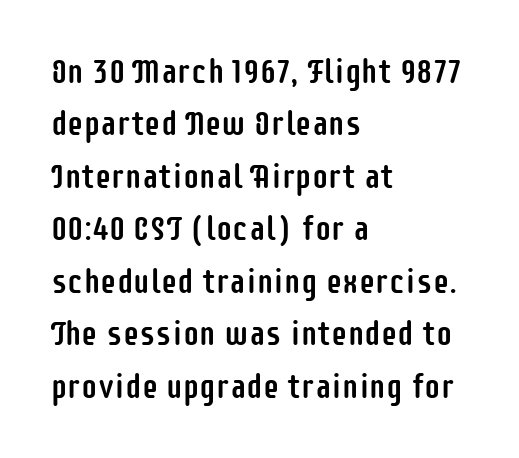
Q: Is the text italic (slanted)? A: No, it is upright.
Q: Is the typeface a serif or a sans-serif typeface? A: Sans-serif.
Q: Is the text underlined? A: No.
Q: How is the paragraph aligned? A: Left-aligned.
Q: Is the spacing between letters normal or unusually wide? A: Normal.
Q: Is the spacing between lines tight, normal or loose? A: Normal.
Q: Width (condensed, normal, or wide)? A: Condensed.
Q: Stroke contrast? A: Low.
Q: x-height? A: Large.
Q: Monospaced? A: No.
